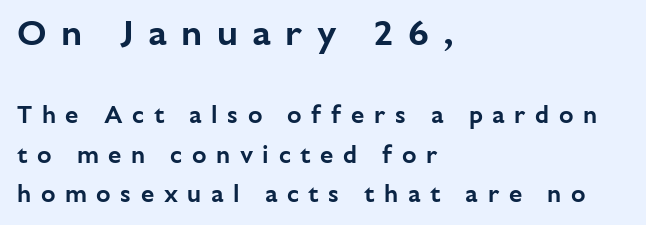
The rendering uses natural spacing where letterforms have individual widths. Are there feet on the stems? There aren't — it's a sans. The block of text has a typical density, with ordinary space between rows. Is the block centered? No — it sits flush against the left margin. This rendering features lettering with no underline.
